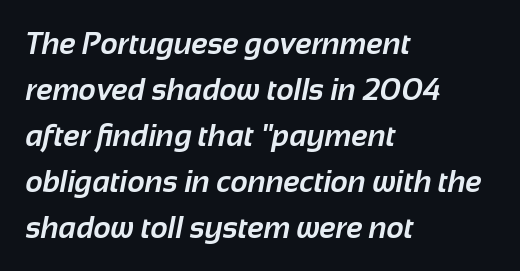
Q: Is the text bold? A: Yes.
Q: Is the typeface a serif or a sans-serif typeface? A: Sans-serif.
Q: Is the text underlined? A: No.
Q: How is the paragraph aligned? A: Left-aligned.
Q: Is the spacing between letters normal or unusually wide? A: Normal.
Q: Is the spacing between lines tight, normal or loose? A: Normal.
Q: Width (condensed, normal, or wide)? A: Normal.
Q: Stroke contrast? A: Low.
Q: x-height? A: Medium.
Q: Monospaced? A: No.
